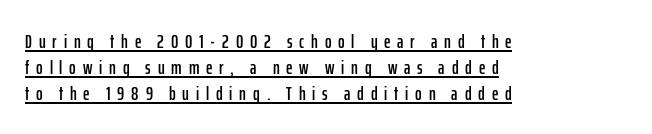
The image shows 20 px text type, upright; set left-aligned, normal line spacing (1.29x), unusually wide letter spacing (+0.34 em), underlined.
